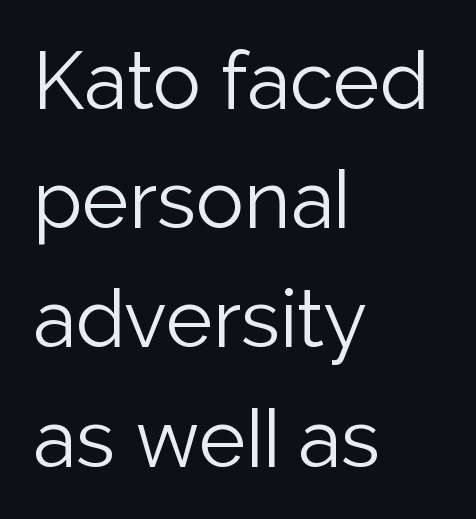
{"serif": "no", "italic": "no", "bold": "no", "weight": "light", "width": "normal", "stroke_contrast": "low", "x_height": "medium", "monospaced": "no", "underline": "no", "align": "left", "line_spacing": "normal", "line_spacing_ratio": 1.49, "letter_spacing": "normal", "letter_spacing_em": 0.0, "glyph_px": 80}
